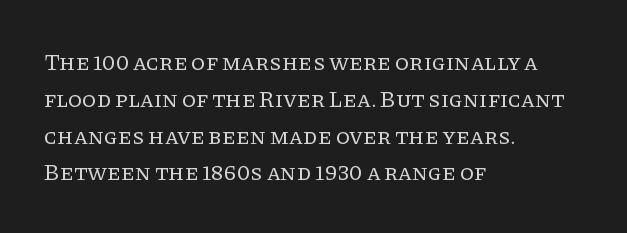
The image shows 23 px text type, upright; set left-aligned, normal line spacing (1.6x), normal letter spacing, not underlined.
